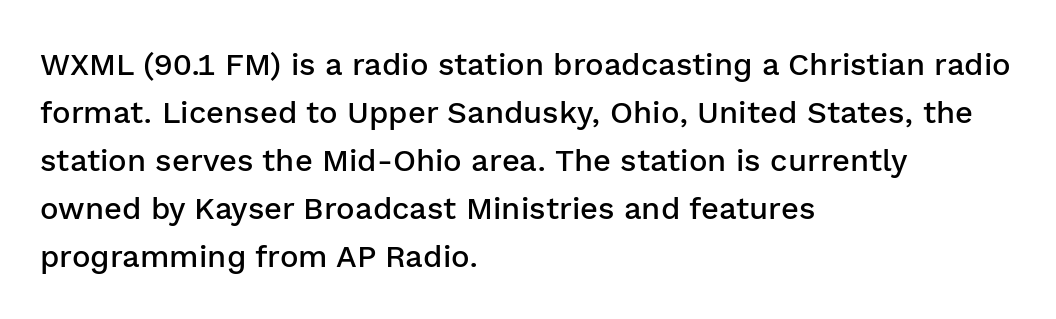
The face used here is proportionally spaced, like ordinary book or web type. Regarding leading, the lines here are spaced in the standard way. Heft: intermediate — a semibold. Does the copy run flush right? No — it runs flush left.
